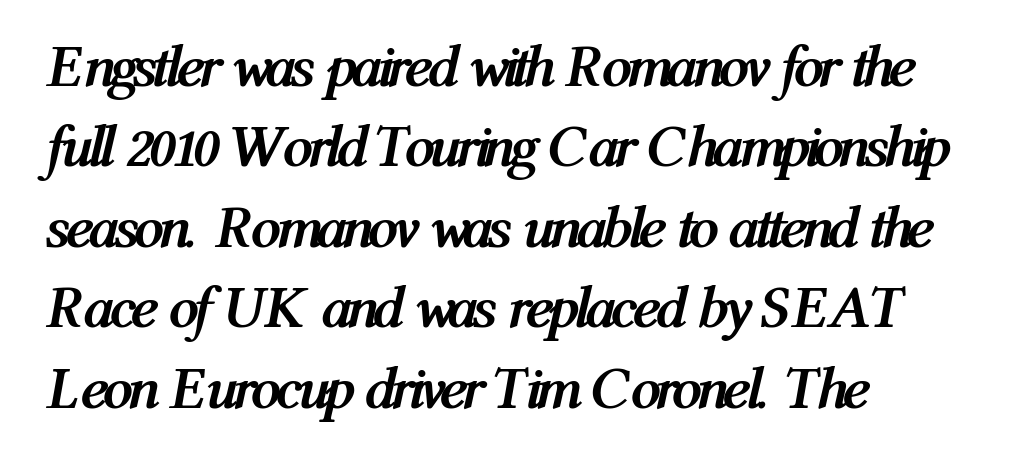
A typesetter would call this leading conventional body-copy spacing. Varying glyph widths throughout — classic text-font behaviour. Compared with ordinary roman type, these characters are visibly tilted. No extra tracking has been applied to these lines. Strong, thick strokes mark this as bold type.
